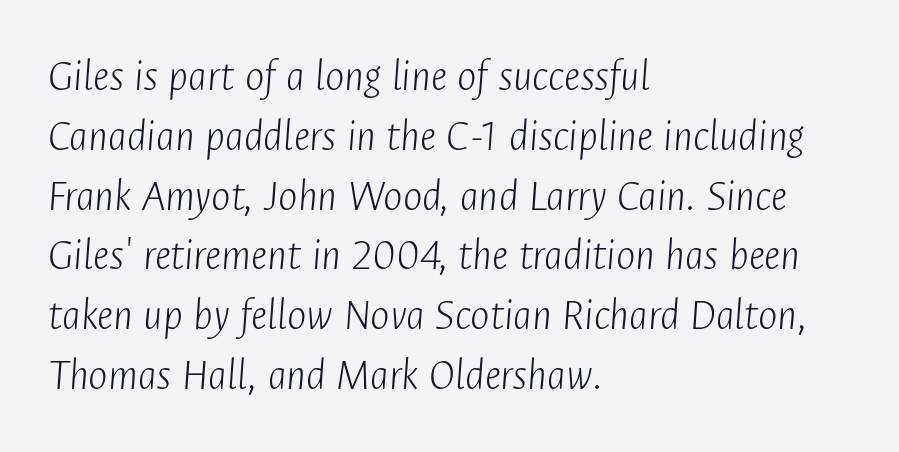
Notice how the stems are inclined rather than vertical — that's the hallmark of italics. Counters stay open thanks to moderate or lighter strokes. If you drew a ruler down the left edge, every line would touch it. Regarding leading, the lines here are spaced in the standard way.
